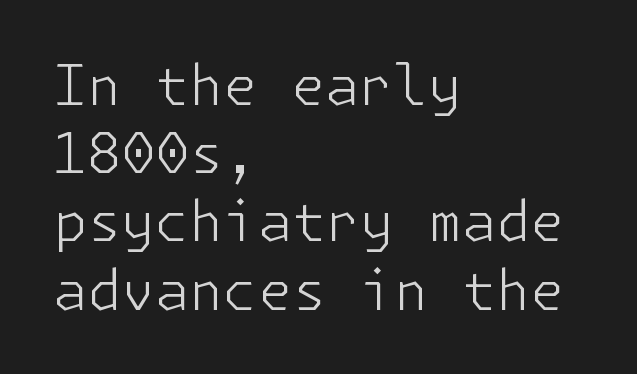
Q: Is the text bold? A: No.
Q: Is the text italic (slanted)? A: No, it is upright.
Q: Is the typeface a serif or a sans-serif typeface? A: Sans-serif.
Q: Is the text underlined? A: No.
Q: How is the paragraph aligned? A: Left-aligned.
Q: Is the spacing between letters normal or unusually wide? A: Normal.
Q: Width (condensed, normal, or wide)? A: Normal.
Q: Stroke contrast? A: Low.
Q: x-height? A: Medium.
